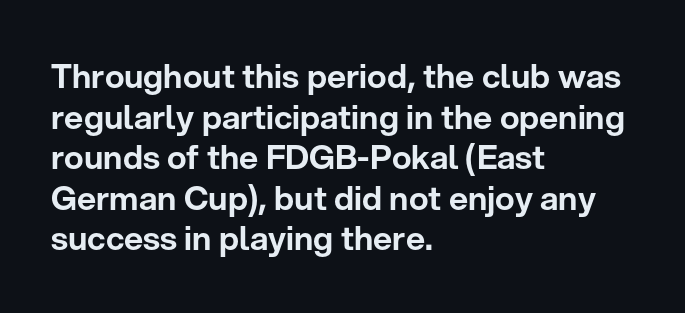
The image shows 33 px sans-serif type, upright; set left-aligned, line spacing 1.23x, normal letter spacing, not underlined; low stroke contrast and a medium x-height.
